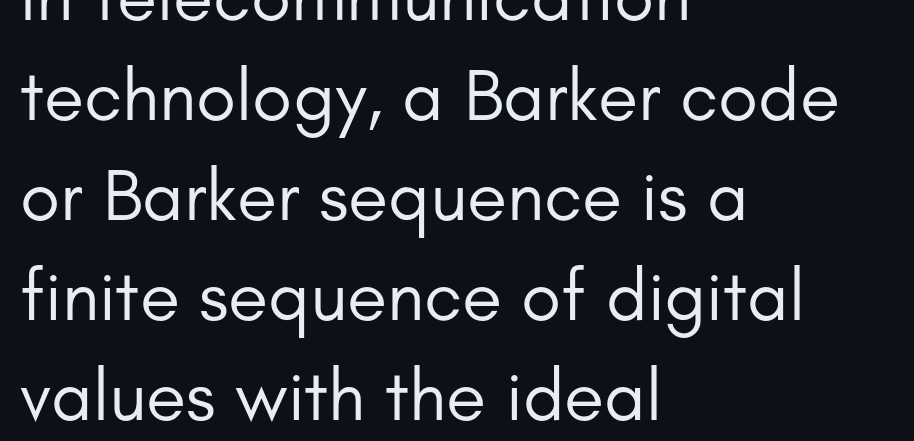
{"serif": "no", "italic": "no", "bold": "no", "weight": "regular", "width": "normal", "stroke_contrast": "low", "x_height": "small", "monospaced": "no", "underline": "no", "align": "left", "line_spacing": "normal", "line_spacing_ratio": 1.37, "letter_spacing": "normal", "letter_spacing_em": 0.0, "glyph_px": 73}
